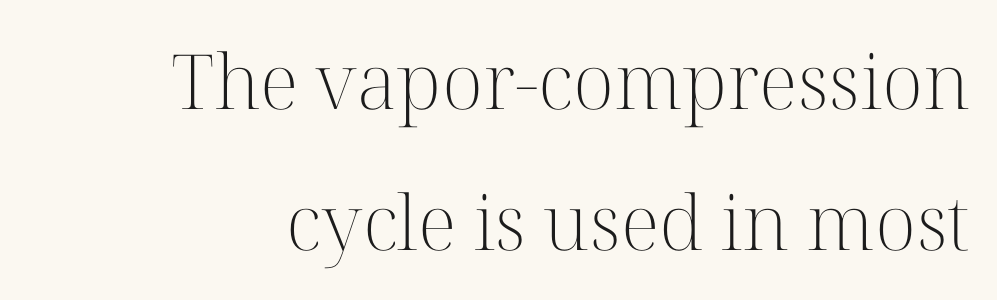
{"serif": "yes", "italic": "no", "bold": "no", "weight": "light", "width": "normal", "stroke_contrast": "high", "x_height": "medium", "monospaced": "no", "underline": "no", "align": "right", "line_spacing_ratio": 1.85, "letter_spacing": "normal", "letter_spacing_em": 0.0, "glyph_px": 76}
